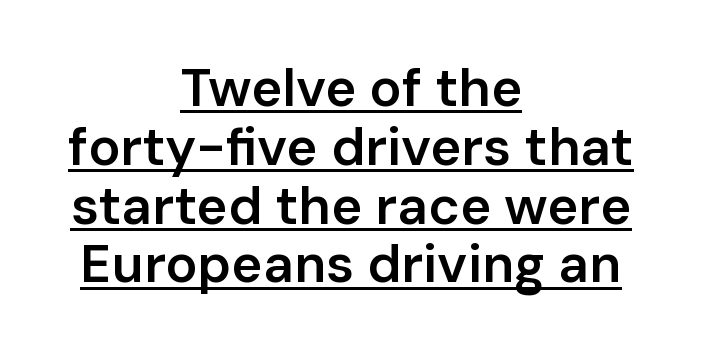
Bold? Not quite — semibold, heavier than regular but stopping short. Quick note: not italic, upright. This sample has the flowing, uneven cadence of proportional lettering. The typesetter has applied underlining to the passage shown. The text block is weighted toward neither margin, spreading evenly from the middle.
